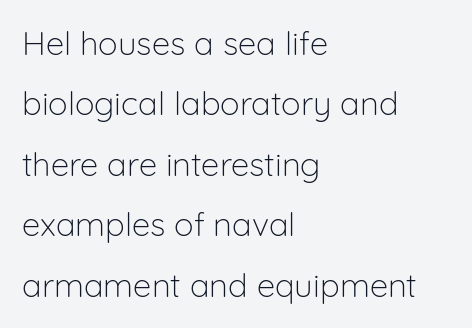
The image shows 33 px light sans-serif type, upright; set left-aligned, line spacing 1.83x, normal letter spacing, not underlined; low stroke contrast and a medium x-height.
